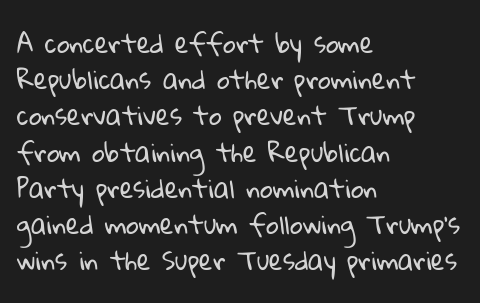
The image shows 25 px text type; set left-aligned, normal line spacing (1.45x), normal letter spacing, not underlined.
